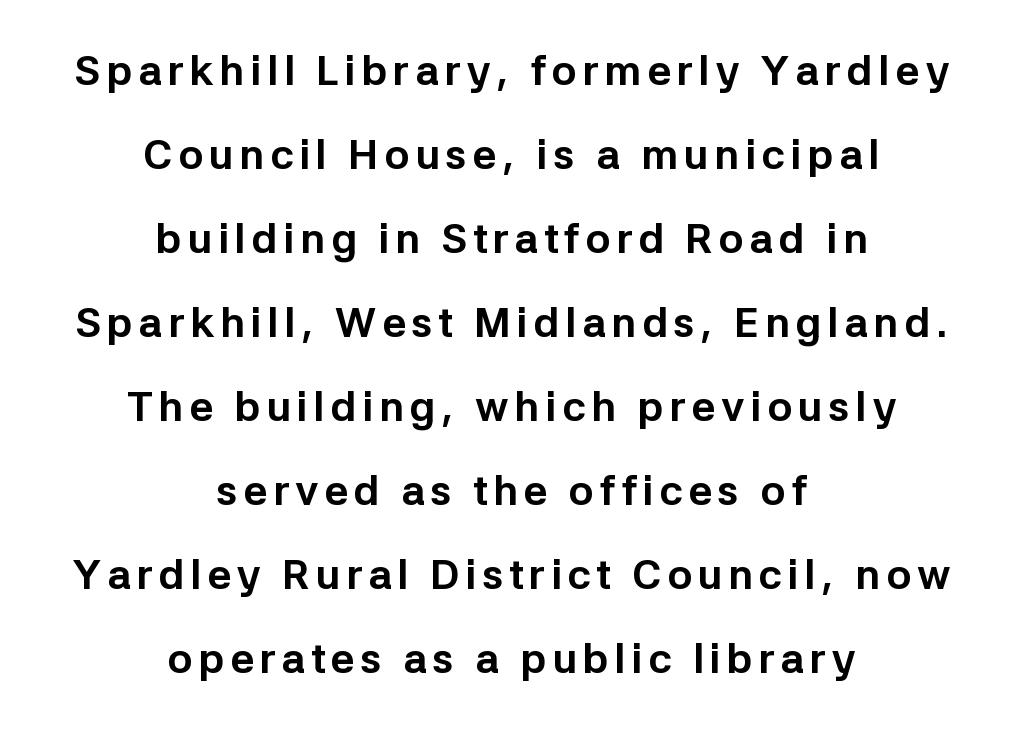
The rendering uses a large line-height, opening up the rows. These lines are composed in type without serifs. This rendering uses center alignment, leaving both contours irregular but symmetric. The glyphs have the mass of a bold cut. Does the lettering tilt? It doesn't — this is upright.
